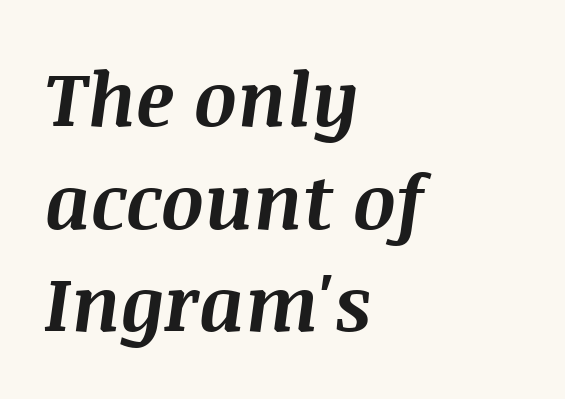
Reading down the column, the eye jumps a familiar distance to each next line. The gaps between neighbouring characters are ordinary and unremarkable. If you drew a line through each stem, it would be angled. Thick stems and heavy bowls — unmistakably bold.
